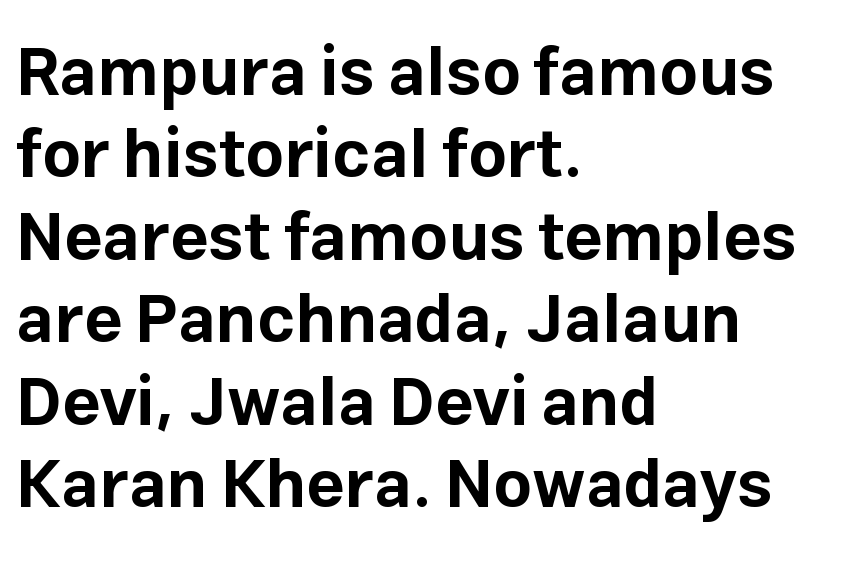
The image shows 67 px bold sans-serif type, upright; set left-aligned, line spacing 1.23x, normal letter spacing, not underlined; low stroke contrast and a medium x-height.
